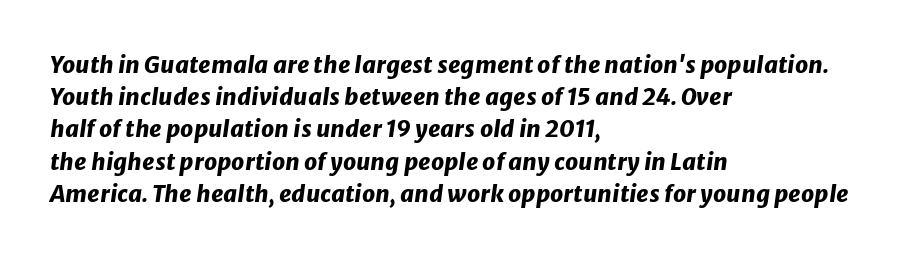
The image shows 23 px bold type, italic (leaning right); set left-aligned, normal line spacing (1.4x), normal letter spacing, not underlined.
